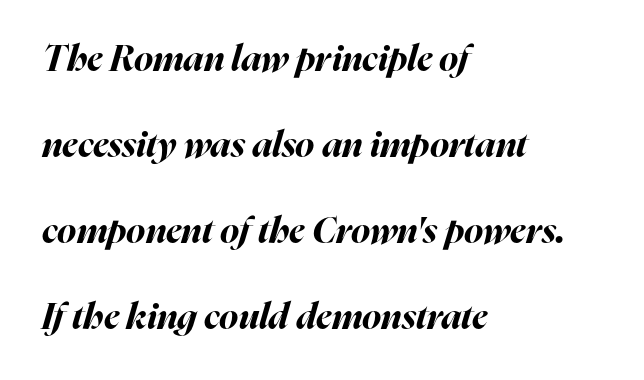
Q: Is the text bold? A: Yes.
Q: Is the text italic (slanted)? A: Yes, it leans right by about 16 degrees.
Q: Is the text underlined? A: No.
Q: How is the paragraph aligned? A: Left-aligned.
Q: Is the spacing between letters normal or unusually wide? A: Normal.
Q: Is the spacing between lines tight, normal or loose? A: Loose.
Q: Width (condensed, normal, or wide)? A: Normal.
Q: Stroke contrast? A: High.
Q: x-height? A: Medium.
Q: Monospaced? A: No.
